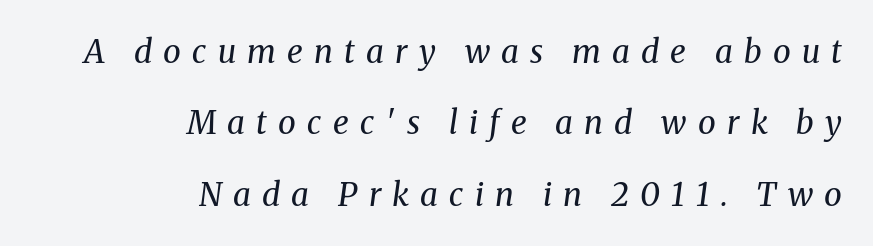
{"serif": "yes", "italic": "yes", "lean": "right", "slant_degrees": 8, "bold": "no", "weight": "regular", "width": "normal", "stroke_contrast": "medium", "x_height": "medium", "monospaced": "no", "underline": "no", "align": "right", "line_spacing": "loose", "line_spacing_ratio": 2.23, "letter_spacing": "wide", "letter_spacing_em": 0.35, "glyph_px": 32}
